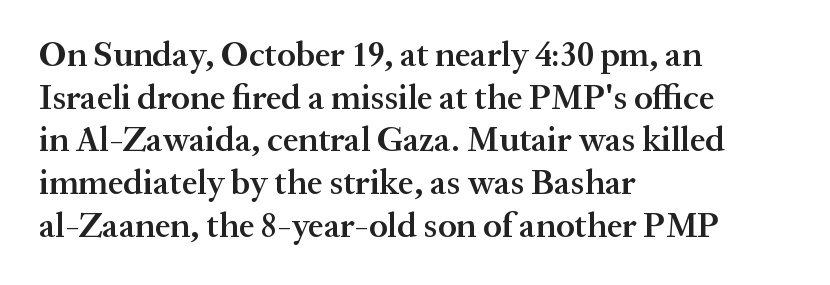
{"serif": "yes", "italic": "no", "bold": "semi", "weight": "semibold", "width": "normal", "stroke_contrast": "medium", "x_height": "medium", "monospaced": "no", "underline": "no", "align": "left", "line_spacing_ratio": 1.22, "letter_spacing": "normal", "letter_spacing_em": 0.0, "glyph_px": 35}
